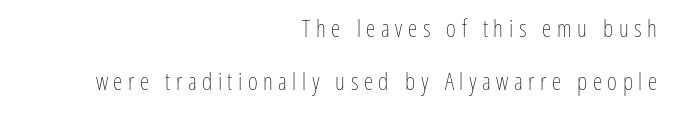
Q: Is the text bold? A: No.
Q: Is the text italic (slanted)? A: No, it is upright.
Q: Is the text underlined? A: No.
Q: How is the paragraph aligned? A: Right-aligned.
Q: Is the spacing between letters normal or unusually wide? A: Unusually wide.
Q: Is the spacing between lines tight, normal or loose? A: Loose.
